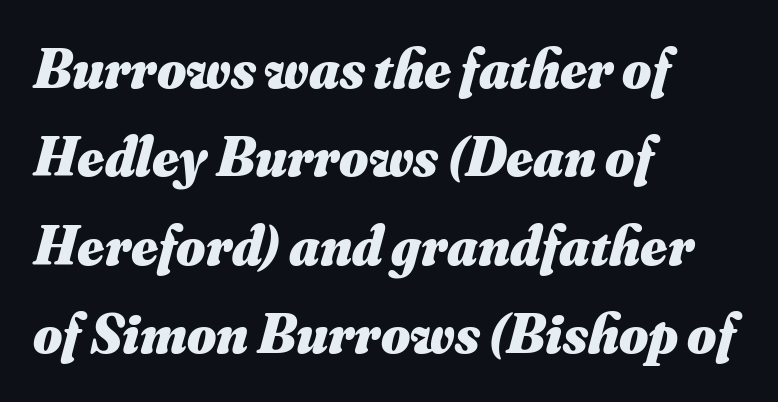
Q: Is the text bold? A: Yes.
Q: Is the text italic (slanted)? A: Yes, it leans right by about 16 degrees.
Q: Is the text underlined? A: No.
Q: How is the paragraph aligned? A: Left-aligned.
Q: Is the spacing between letters normal or unusually wide? A: Normal.
Q: Is the spacing between lines tight, normal or loose? A: Normal.
Q: Width (condensed, normal, or wide)? A: Normal.
Q: Stroke contrast? A: Medium.
Q: x-height? A: Small.
Q: Monospaced? A: No.
